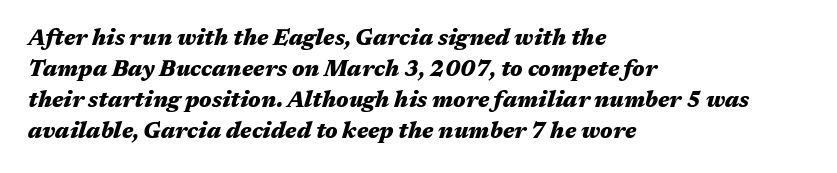
The image shows 22 px bold type, italic (leaning right); set left-aligned, normal line spacing (1.41x), normal letter spacing, not underlined.
